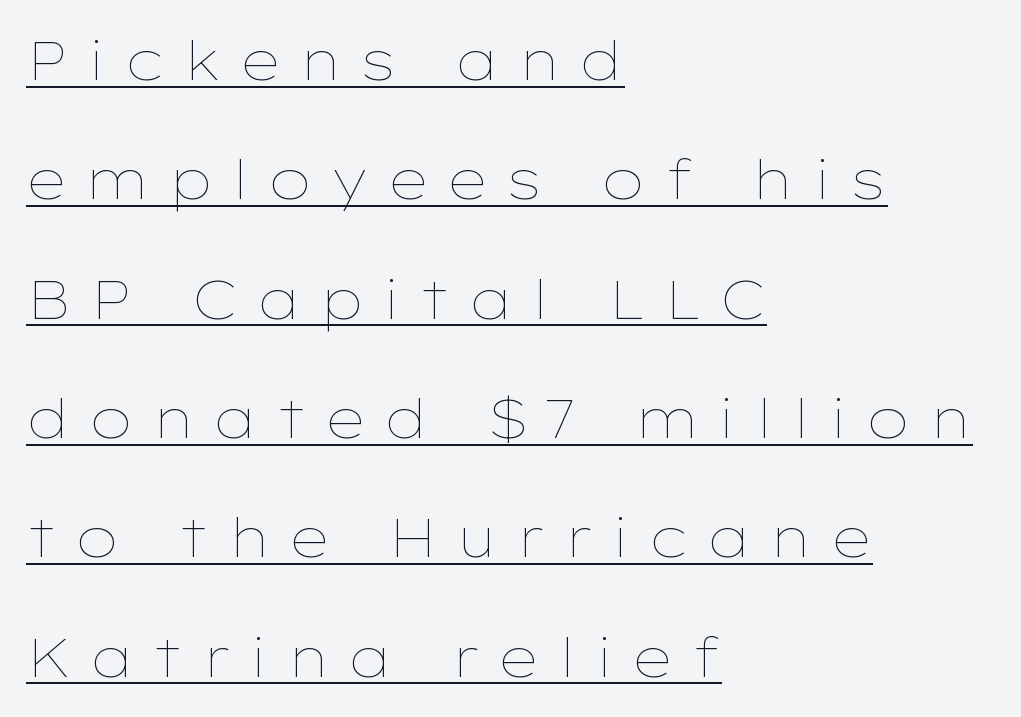
Q: Is the text bold? A: No.
Q: Is the text italic (slanted)? A: No, it is upright.
Q: Is the text underlined? A: Yes.
Q: How is the paragraph aligned? A: Left-aligned.
Q: Is the spacing between letters normal or unusually wide? A: Unusually wide.
Q: Is the spacing between lines tight, normal or loose? A: Loose.
Q: Width (condensed, normal, or wide)? A: Wide.
Q: Stroke contrast? A: Low.
Q: x-height? A: Medium.
Q: Monospaced? A: No.
